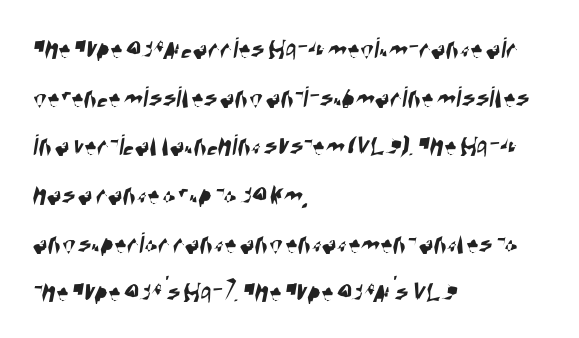
{"serif": "no", "width": "condensed", "stroke_contrast": "high", "x_height": "large", "monospaced": "no", "underline": "no", "align": "left", "line_spacing": "normal", "line_spacing_ratio": 1.57, "letter_spacing": "normal", "letter_spacing_em": 0.0, "glyph_px": 31}
